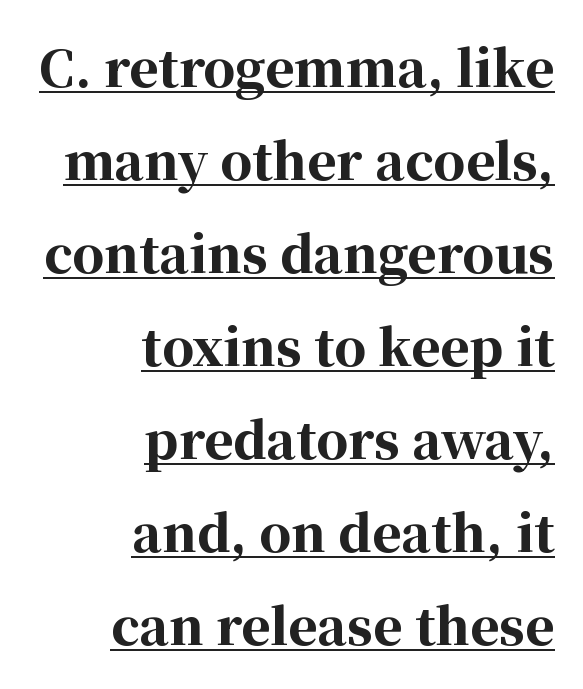
The image shows 50 px bold serif type, upright; set right-aligned, line spacing 1.86x, normal letter spacing, underlined; high stroke contrast and a medium x-height.
